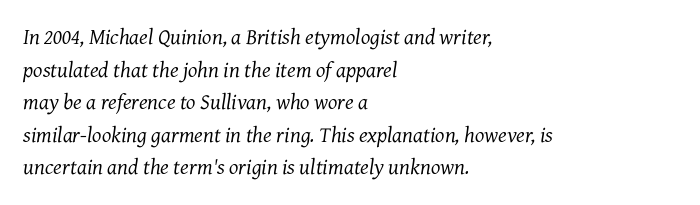
{"italic": "yes", "lean": "right", "slant_degrees": 7, "bold": "no", "underline": "no", "align": "left", "line_spacing": "normal", "line_spacing_ratio": 1.48, "letter_spacing": "normal", "letter_spacing_em": 0.0, "glyph_px": 22}
